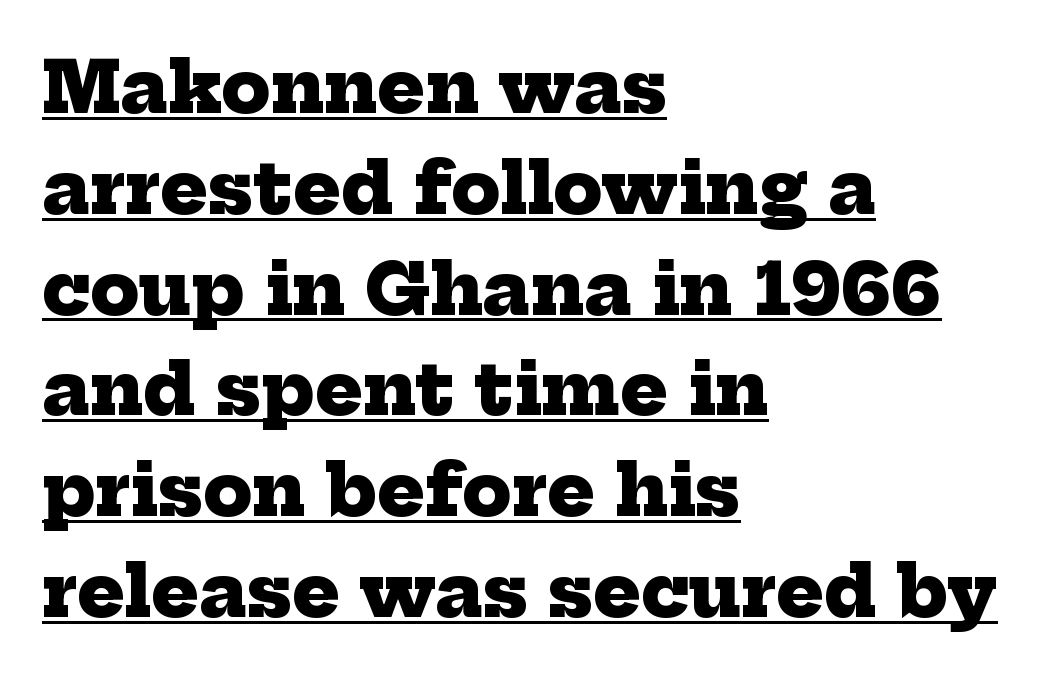
The rendering keeps characters at their native spacing. Rows of type keep a routine distance in the vertical direction. Here the designer chose a conventional face with non-uniform glyph widths. The passage shown is typeset with a serif family. Compared with an ordinary text face, these strokes are far heavier — a full bold.
